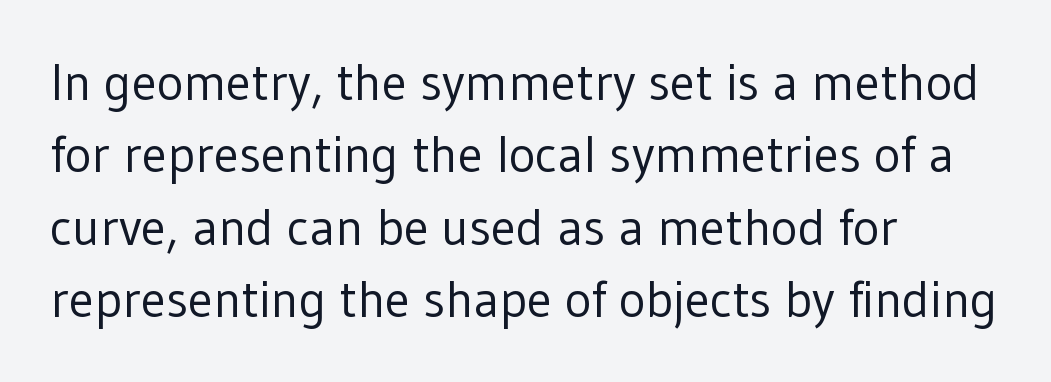
The image shows 51 px regular-weight sans-serif type, upright; set left-aligned, normal line spacing (1.42x), normal letter spacing, not underlined; low stroke contrast and a medium x-height.
